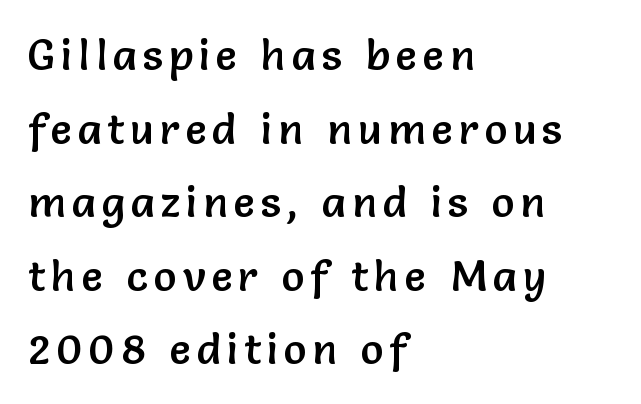
The image shows 43 px sans-serif type, upright; set left-aligned, line spacing 1.71x, not underlined; low stroke contrast and a medium x-height.
